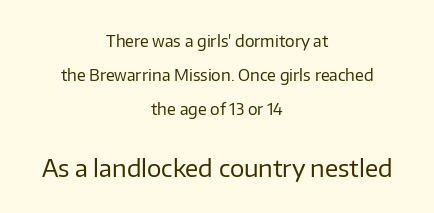
Italic? Not at all — the glyphs are vertical. Observe the ordinary spacing: letters are neighbours, not strangers. Reading down the block, each line starts at a different indent, mirrored at its end. Caption: face not bold, strokes unweighted. Type without underlining. Block two is the big one; block one sits smaller above it.
